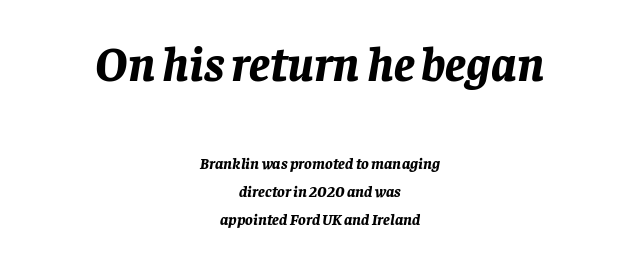
{"italic": "yes", "lean": "right", "slant_degrees": 8, "bold": "yes", "weight": "bold", "width": "normal", "stroke_contrast": "low", "x_height": "large", "monospaced": "no", "underline": "no", "align": "center", "line_spacing_ratio": 1.72, "letter_spacing": "normal", "letter_spacing_em": 0.0, "larger_block": "first", "size_ratio": 3.06, "glyph_px": 49}
